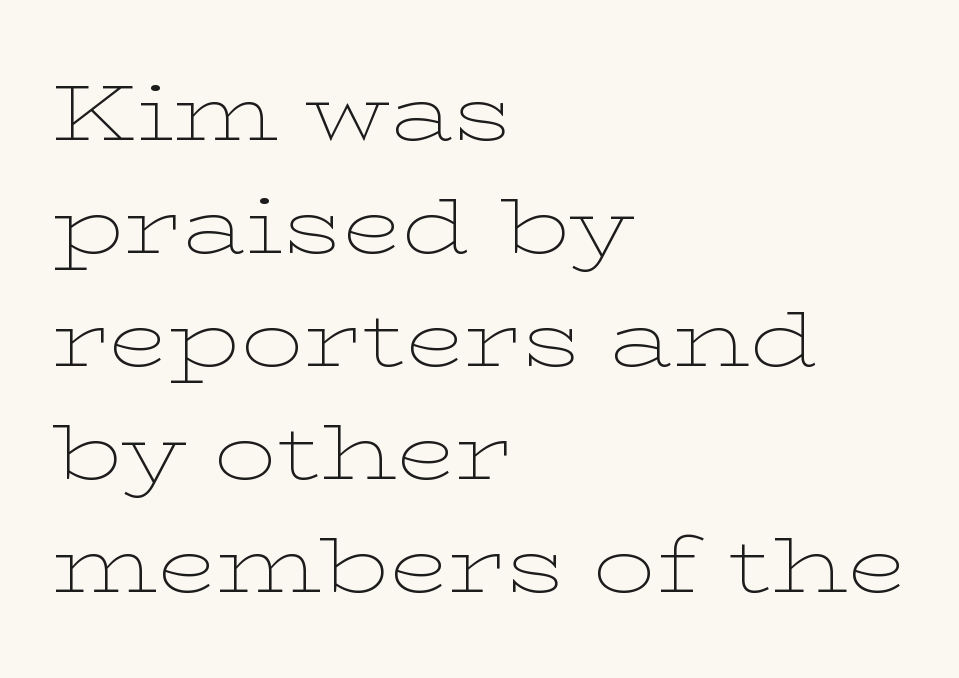
The image shows 78 px thin, wide serif type, upright; set left-aligned, normal line spacing (1.45x), normal letter spacing, not underlined; low stroke contrast and a medium x-height.
